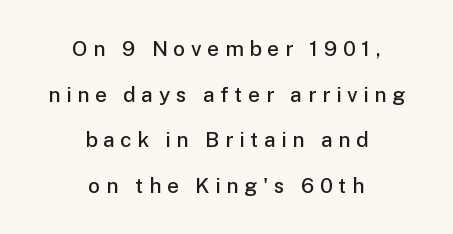
Line starts and ends both wander, symmetrically. This sample uses an upright cut, with every glyph sitting square on the baseline. If you measured baseline to baseline, you'd find a long distance. Check the space under the baseline: it is left empty.
